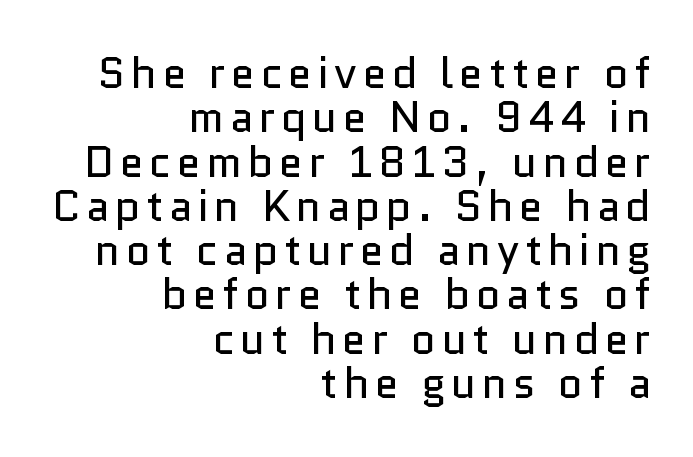
The image shows 43 px regular-weight sans-serif type, upright; set right-aligned, tight line spacing (1.03x), not underlined; low stroke contrast and a medium x-height.
